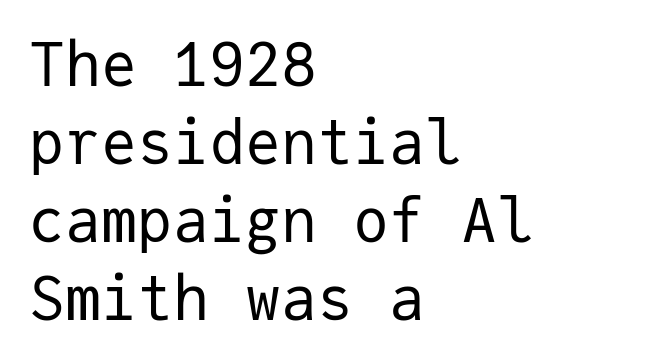
{"serif": "no", "italic": "no", "bold": "no", "weight": "regular", "width": "normal", "stroke_contrast": "low", "x_height": "medium", "monospaced": "yes", "underline": "no", "align": "left", "line_spacing": "normal", "line_spacing_ratio": 1.3, "letter_spacing": "normal", "letter_spacing_em": 0.0, "glyph_px": 60}
